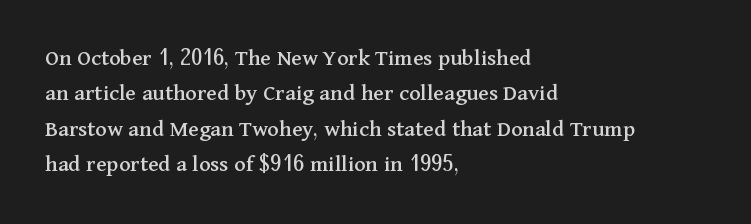
{"italic": "no", "underline": "no", "align": "left", "line_spacing": "normal", "line_spacing_ratio": 1.47, "letter_spacing": "normal", "letter_spacing_em": 0.0, "glyph_px": 24}
